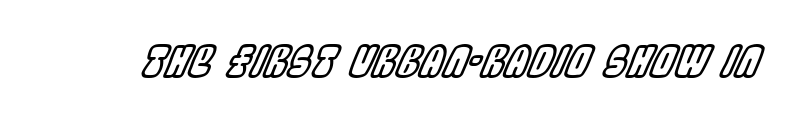
The typography opts for an oblique posture over an upright one. Think of a printed novel: that variable character pitch is what you see here. Letters rest on an invisible, unmarked baseline. Tracking here is standard; glyphs follow each other at the usual distance.
